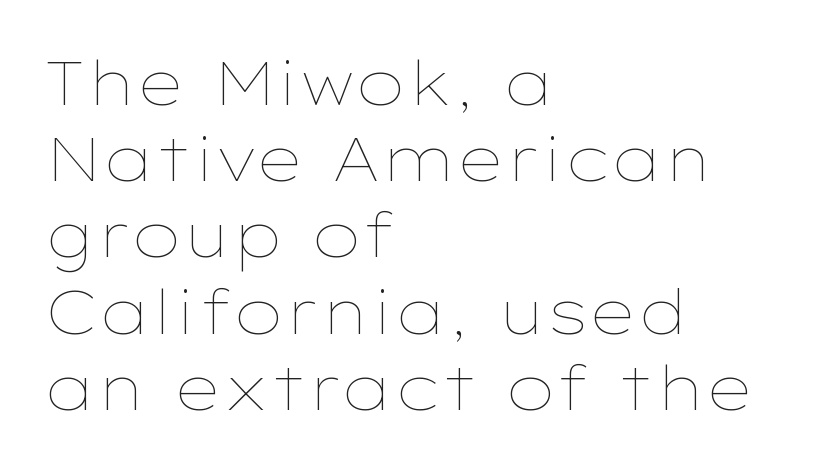
Q: Is the text bold? A: No.
Q: Is the text italic (slanted)? A: No, it is upright.
Q: Is the text underlined? A: No.
Q: How is the paragraph aligned? A: Left-aligned.
Q: Is the spacing between letters normal or unusually wide? A: Normal.
Q: Is the spacing between lines tight, normal or loose? A: Normal.
Q: Width (condensed, normal, or wide)? A: Wide.
Q: Stroke contrast? A: Low.
Q: x-height? A: Medium.
Q: Monospaced? A: No.
